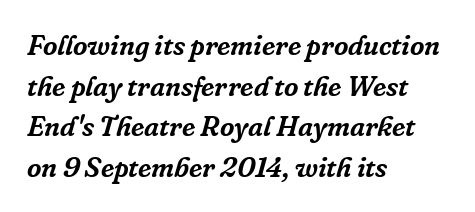
{"serif": "yes", "italic": "yes", "lean": "right", "slant_degrees": 16, "width": "normal", "stroke_contrast": "low", "x_height": "medium", "monospaced": "no", "underline": "no", "align": "left", "line_spacing": "normal", "line_spacing_ratio": 1.45, "letter_spacing": "normal", "letter_spacing_em": 0.0, "glyph_px": 28}
